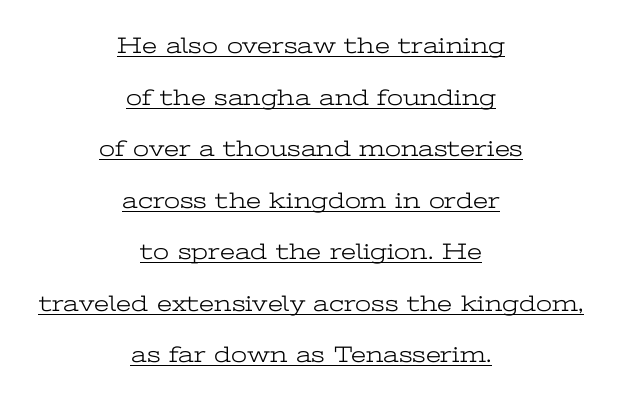
Every stem runs plumb, perpendicular to the baseline. Leading is clearly above the norm, producing a sparse column. This rendering features underlined lettering. The weight would be labelled regular, book, light, or lighter still. Leftover space on each line is divided equally before and after the words.
